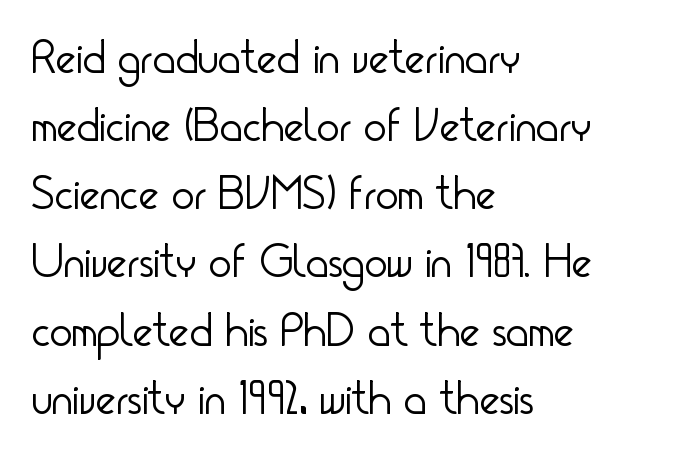
{"serif": "no", "italic": "no", "bold": "no", "weight": "light", "width": "condensed", "stroke_contrast": "low", "x_height": "small", "monospaced": "no", "underline": "no", "align": "left", "line_spacing": "normal", "line_spacing_ratio": 1.42, "letter_spacing": "normal", "letter_spacing_em": 0.0, "glyph_px": 48}
